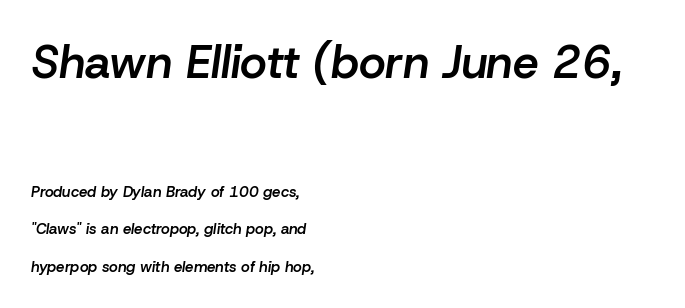
{"italic": "yes", "lean": "right", "slant_degrees": 8, "bold": "semi", "weight": "semibold", "width": "normal", "stroke_contrast": "low", "x_height": "medium", "monospaced": "no", "underline": "no", "align": "left", "line_spacing": "loose", "line_spacing_ratio": 2.47, "letter_spacing": "normal", "letter_spacing_em": 0.0, "larger_block": "first", "size_ratio": 3.07, "glyph_px": 46}
